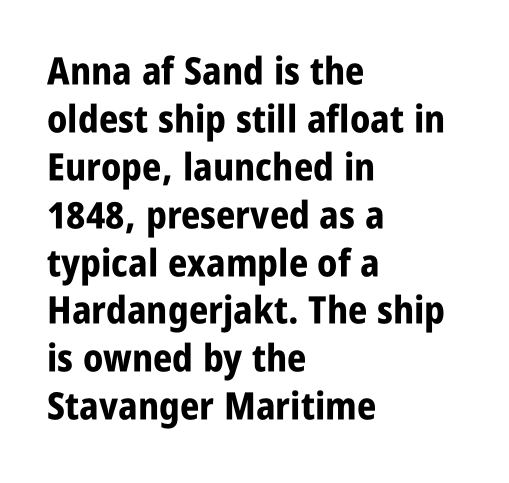
{"serif": "no", "italic": "no", "bold": "yes", "weight": "bold", "width": "condensed", "stroke_contrast": "low", "x_height": "large", "monospaced": "no", "underline": "no", "align": "left", "line_spacing": "normal", "line_spacing_ratio": 1.26, "letter_spacing": "normal", "letter_spacing_em": 0.0, "glyph_px": 38}
